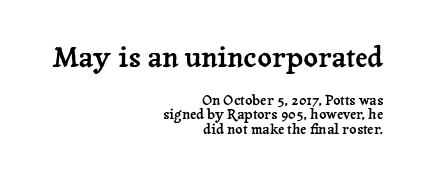
Q: Is the text italic (slanted)? A: No, it is upright.
Q: Is the typeface a serif or a sans-serif typeface? A: Serif.
Q: Is the text underlined? A: No.
Q: How is the paragraph aligned? A: Right-aligned.
Q: Is the spacing between letters normal or unusually wide? A: Normal.
Q: Is the spacing between lines tight, normal or loose? A: Tight.
Q: Which block of text is set in a larger size, the first (top) or the second (bottom)? A: The first (top) one.
Q: Width (condensed, normal, or wide)? A: Normal.
Q: Stroke contrast? A: Low.
Q: x-height? A: Medium.
Q: Monospaced? A: No.
